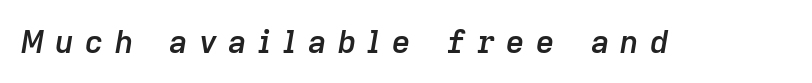
The image shows 32 px semibold type, italic (leaning right); set unusually wide letter spacing (+0.35 em), not underlined; low stroke contrast and a medium x-height.
